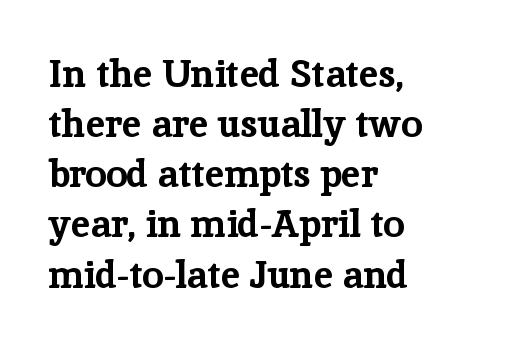
The image shows 38 px bold serif type, upright; set left-aligned, normal line spacing (1.32x), normal letter spacing, not underlined; low stroke contrast and a medium x-height.
